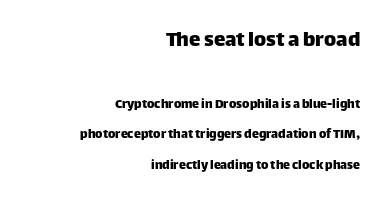
Characters follow at the spacing the type designer built in. The gap between lines stays unmarked. Rendered with straight, roman letterforms. Top chunk: large. Bottom chunk: small.
